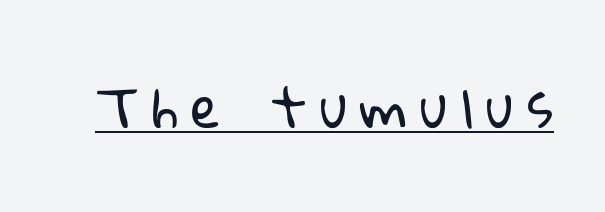
The horizontal fit of the characters is loose and conspicuously gappy. No chunkiness to these letters — they're not bold. Spacing verdict: proportional, widths tailored to each character. The typesetter has applied underlining to the passage shown. The glyphs in this specimen are sans serif.
